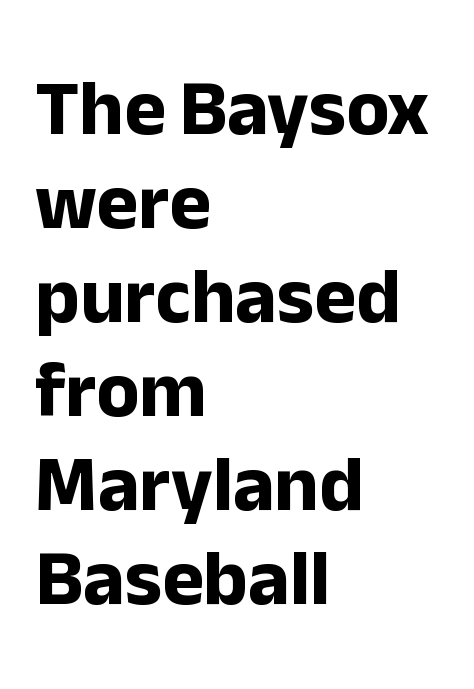
The image shows 79 px bold sans-serif type, upright; set left-aligned, line spacing 1.19x, normal letter spacing, not underlined; low stroke contrast and a medium x-height.
